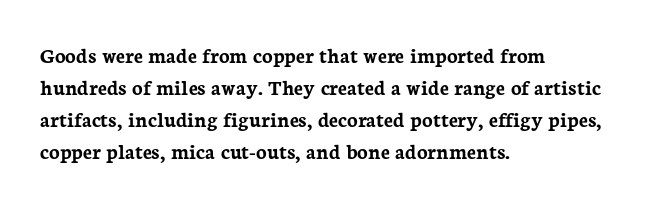
Q: Is the text bold? A: Yes.
Q: Is the text italic (slanted)? A: No, it is upright.
Q: Is the text underlined? A: No.
Q: How is the paragraph aligned? A: Left-aligned.
Q: Is the spacing between letters normal or unusually wide? A: Normal.
Q: Is the spacing between lines tight, normal or loose? A: Normal.
